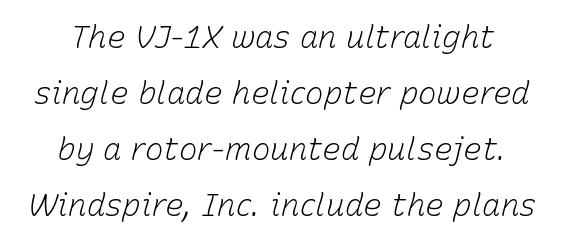
The image shows 31 px light type, italic (leaning right); set line spacing 1.81x, normal letter spacing, not underlined; low stroke contrast and a medium x-height.
